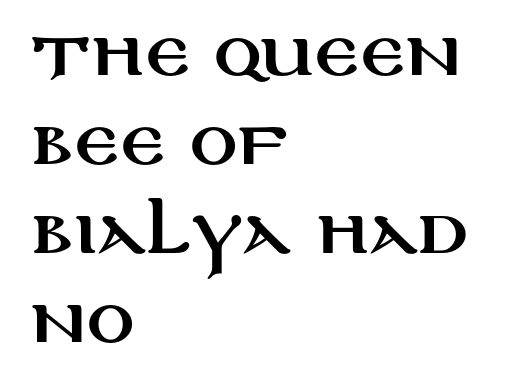
{"serif": "no", "italic": "no", "width": "wide", "stroke_contrast": "medium", "x_height": "large", "monospaced": "no", "underline": "no", "align": "left", "line_spacing": "normal", "line_spacing_ratio": 1.51, "letter_spacing": "normal", "letter_spacing_em": 0.0, "glyph_px": 59}
